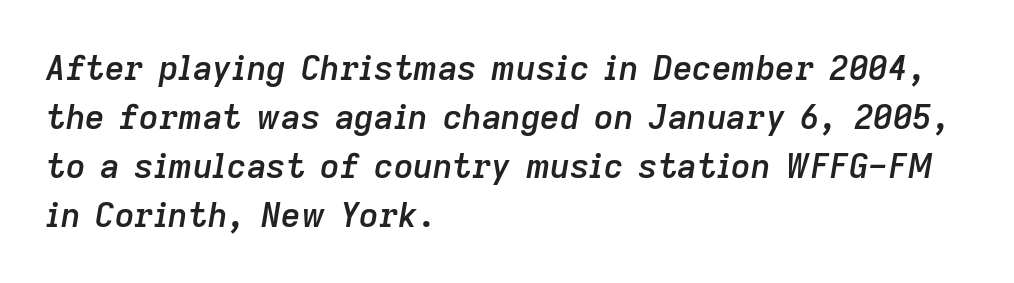
The image shows 34 px semibold type, italic (leaning right); set left-aligned, normal line spacing (1.44x), normal letter spacing, not underlined; low stroke contrast and a medium x-height.
